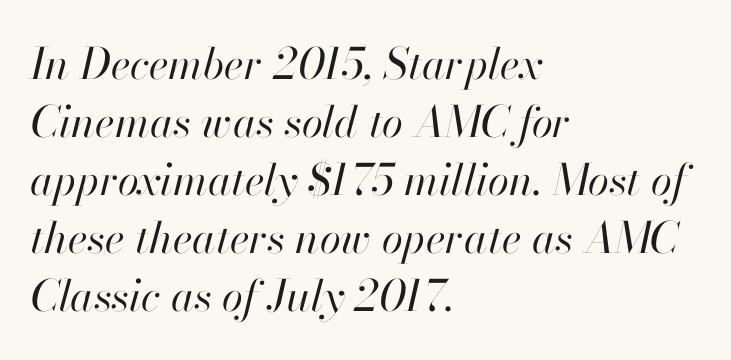
The image shows 43 px regular-weight type, italic (leaning right); set left-aligned, normal line spacing (1.35x), normal letter spacing, not underlined; high stroke contrast and a small x-height.
